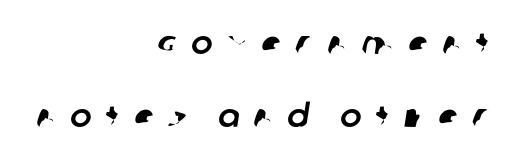
What kind of face is this? One without serifs — a sans. The tracking reads as deliberately expanded to a designer's eye. You could not count columns in this text — the font is proportionally spaced. In CSS terms this would be text-align: right. Line spacing here is loose.
